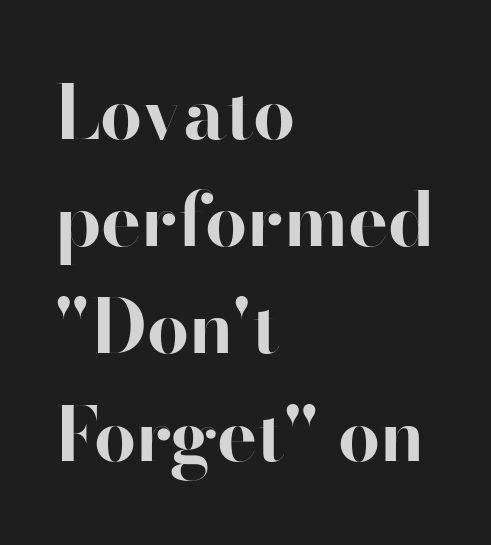
{"serif": "no", "italic": "no", "bold": "yes", "weight": "bold", "width": "normal", "stroke_contrast": "high", "x_height": "small", "monospaced": "no", "underline": "no", "align": "left", "line_spacing": "normal", "line_spacing_ratio": 1.43, "letter_spacing": "normal", "letter_spacing_em": 0.0, "glyph_px": 75}
